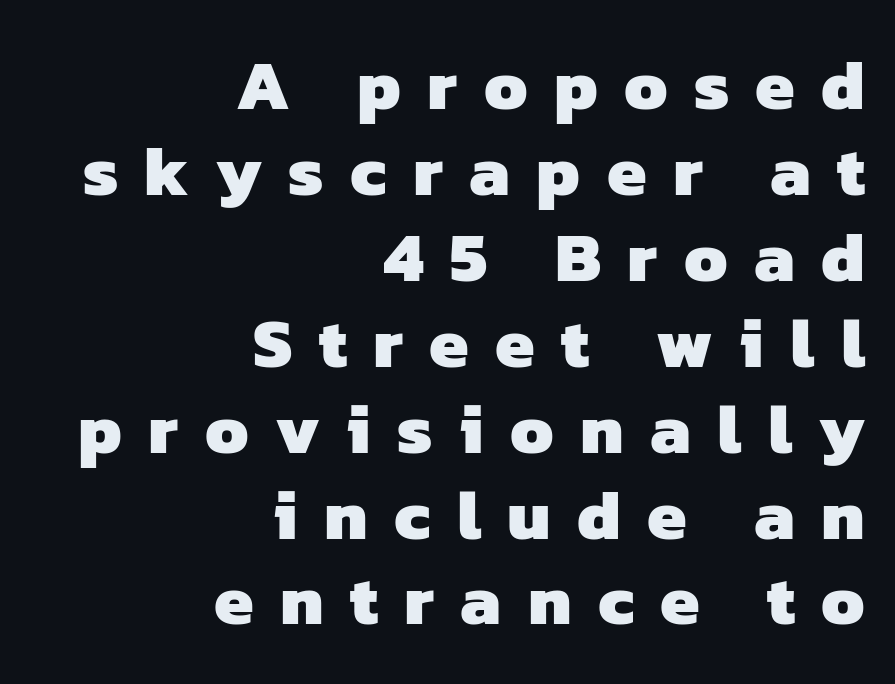
Q: Is the text bold? A: Yes.
Q: Is the typeface a serif or a sans-serif typeface? A: Sans-serif.
Q: Is the text underlined? A: No.
Q: How is the paragraph aligned? A: Right-aligned.
Q: Is the spacing between letters normal or unusually wide? A: Unusually wide.
Q: Width (condensed, normal, or wide)? A: Normal.
Q: Stroke contrast? A: Low.
Q: x-height? A: Medium.
Q: Monospaced? A: No.
